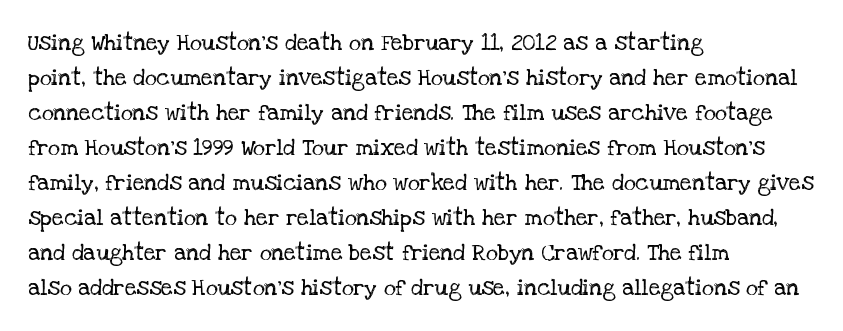
{"italic": "no", "bold": "no", "underline": "no", "align": "left", "line_spacing": "normal", "line_spacing_ratio": 1.52, "letter_spacing": "normal", "letter_spacing_em": 0.0, "glyph_px": 23}
